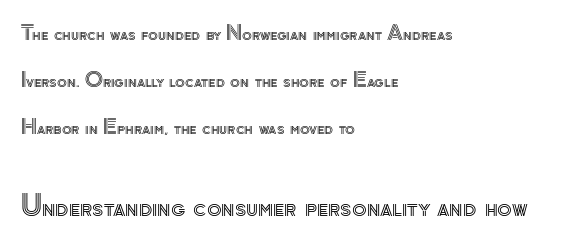
Q: Is the text italic (slanted)? A: No, it is upright.
Q: Is the text underlined? A: No.
Q: How is the paragraph aligned? A: Left-aligned.
Q: Is the spacing between letters normal or unusually wide? A: Normal.
Q: Is the spacing between lines tight, normal or loose? A: Loose.
Q: Which block of text is set in a larger size, the first (top) or the second (bottom)? A: The second (bottom) one.
Q: Width (condensed, normal, or wide)? A: Normal.
Q: x-height? A: Small.
Q: Monospaced? A: No.
